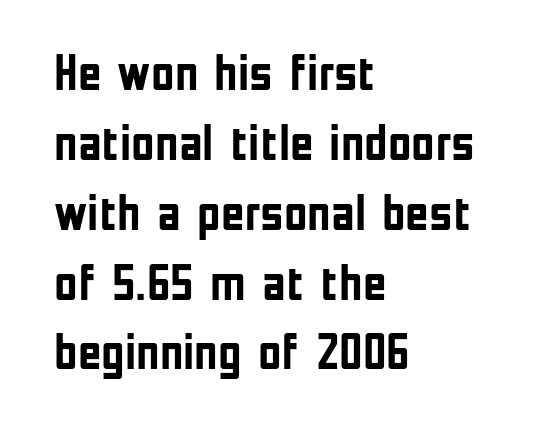
The image shows 51 px semibold, condensed sans-serif type, upright; set left-aligned, normal line spacing (1.37x), normal letter spacing, not underlined; low stroke contrast and a medium x-height.
